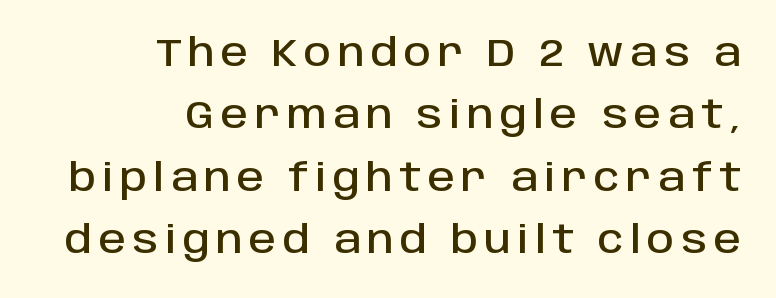
{"serif": "no", "italic": "no", "width": "normal", "stroke_contrast": "low", "x_height": "large", "monospaced": "no", "underline": "no", "align": "right", "line_spacing": "normal", "line_spacing_ratio": 1.64, "glyph_px": 38}
